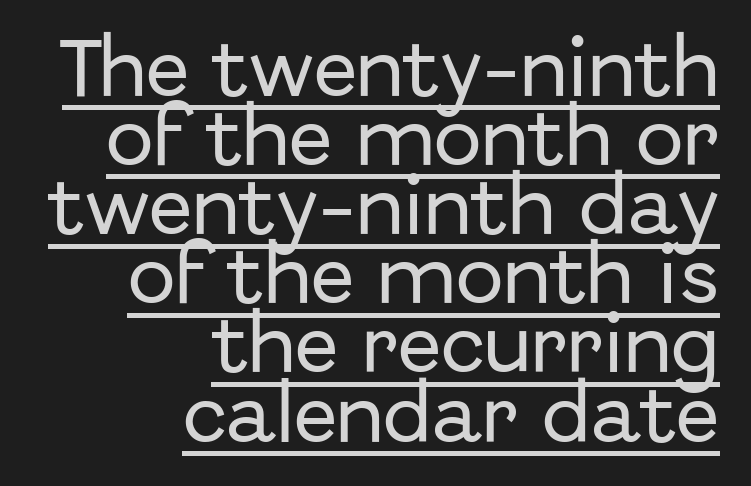
The lettering is marked with a stroke running underneath it. Is this a fixed-width face? No — the glyphs have proportional, varying widths. The face used here is rendered with its standard letterfit. Italic? Not at all — the glyphs are vertical. The passage shown stacks its lines with hardly any gap. All the whitespace from short lines collects on the left.
